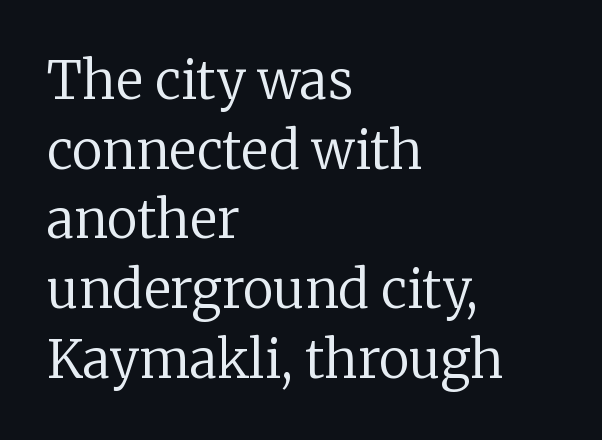
Q: Is the text bold? A: No.
Q: Is the text italic (slanted)? A: No, it is upright.
Q: Is the typeface a serif or a sans-serif typeface? A: Serif.
Q: Is the text underlined? A: No.
Q: How is the paragraph aligned? A: Left-aligned.
Q: Is the spacing between letters normal or unusually wide? A: Normal.
Q: Is the spacing between lines tight, normal or loose? A: Normal.
Q: Width (condensed, normal, or wide)? A: Normal.
Q: Stroke contrast? A: Low.
Q: x-height? A: Medium.
Q: Monospaced? A: No.
